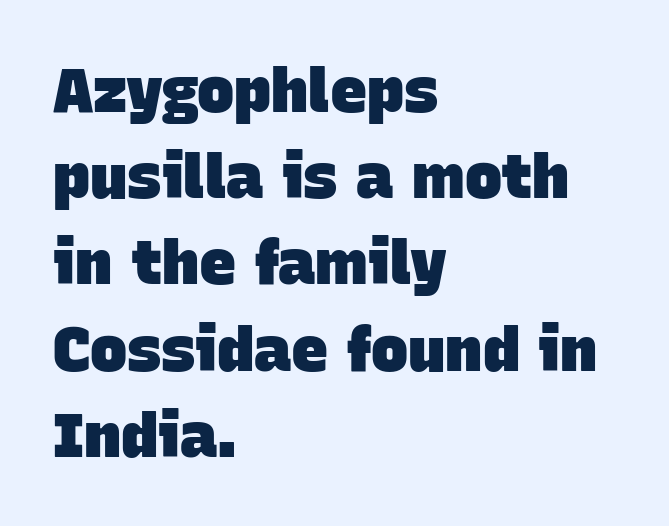
{"serif": "no", "bold": "yes", "weight": "heavy", "width": "normal", "stroke_contrast": "low", "x_height": "large", "monospaced": "no", "underline": "no", "align": "left", "line_spacing": "normal", "line_spacing_ratio": 1.39, "letter_spacing": "normal", "letter_spacing_em": 0.0, "glyph_px": 62}
